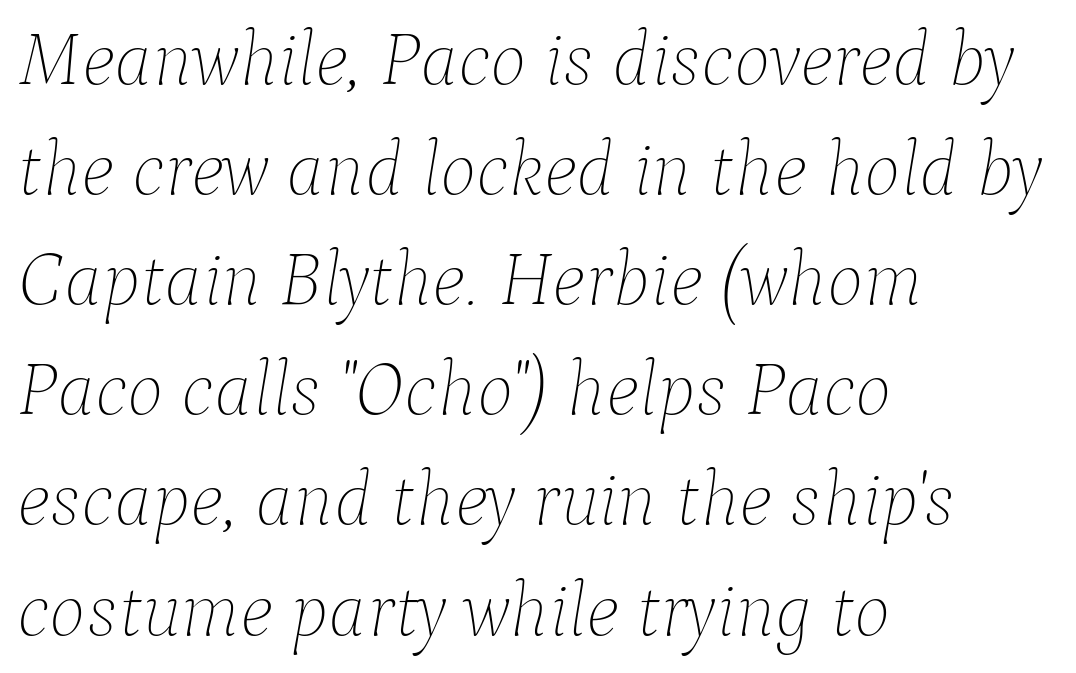
The passage shown is typed in a proportional face where columns would drift. The typeface has the unassuming heft of standard copy or less. Emphasis-style slanted type is in use. One-word summary of the alignment: left.
